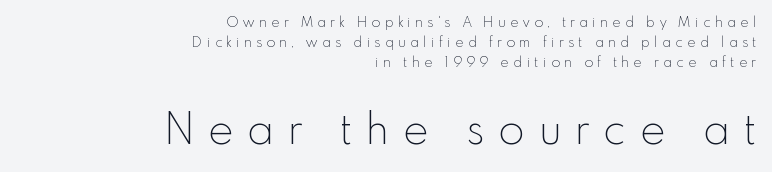
{"serif": "no", "italic": "no", "bold": "no", "weight": "thin", "width": "normal", "x_height": "small", "monospaced": "no", "underline": "no", "align": "right", "line_spacing": "normal", "line_spacing_ratio": 1.42, "letter_spacing": "wide", "letter_spacing_em": 0.32, "larger_block": "second", "size_ratio": 3.07, "glyph_px": 43}
